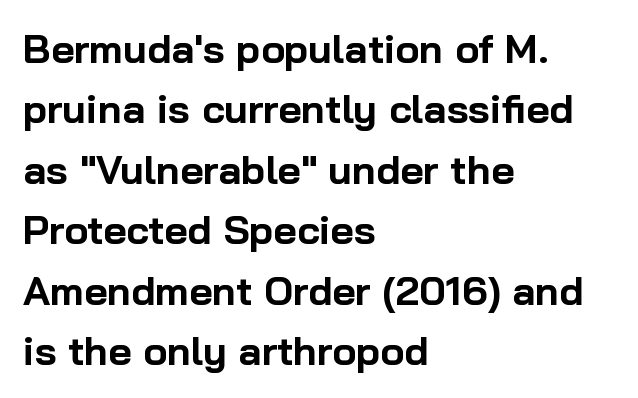
The image shows 40 px bold sans-serif type, upright; set left-aligned, normal line spacing (1.51x), normal letter spacing, not underlined; low stroke contrast and a medium x-height.
